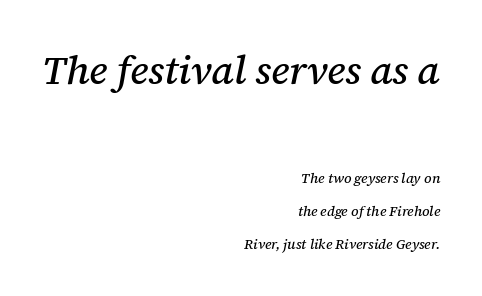
Q: Is the text italic (slanted)? A: Yes, it leans right by about 12 degrees.
Q: Is the typeface a serif or a sans-serif typeface? A: Serif.
Q: Is the text underlined? A: No.
Q: How is the paragraph aligned? A: Right-aligned.
Q: Is the spacing between letters normal or unusually wide? A: Normal.
Q: Is the spacing between lines tight, normal or loose? A: Loose.
Q: Which block of text is set in a larger size, the first (top) or the second (bottom)? A: The first (top) one.
Q: Width (condensed, normal, or wide)? A: Normal.
Q: Stroke contrast? A: Medium.
Q: x-height? A: Medium.
Q: Monospaced? A: No.
